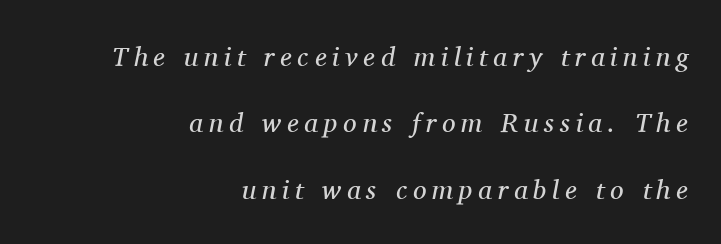
Q: Is the text bold? A: No.
Q: Is the text italic (slanted)? A: Yes, it leans right by about 11 degrees.
Q: Is the text underlined? A: No.
Q: How is the paragraph aligned? A: Right-aligned.
Q: Is the spacing between letters normal or unusually wide? A: Unusually wide.
Q: Is the spacing between lines tight, normal or loose? A: Loose.
